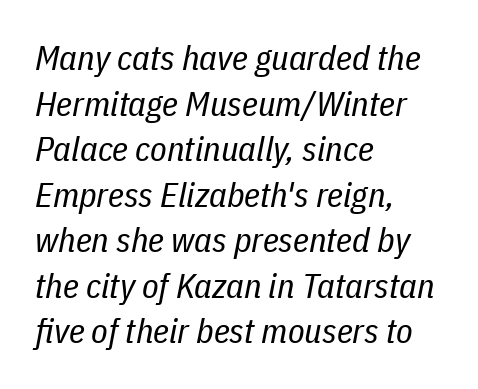
The image shows 34 px regular-weight, condensed type, italic (leaning right); set left-aligned, normal line spacing (1.34x), normal letter spacing, not underlined; low stroke contrast and a medium x-height.
